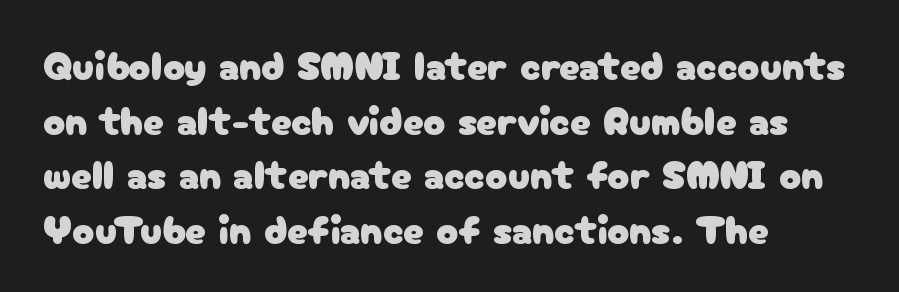
{"serif": "no", "italic": "no", "width": "normal", "stroke_contrast": "low", "x_height": "medium", "monospaced": "no", "underline": "no", "align": "left", "line_spacing": "normal", "line_spacing_ratio": 1.33, "letter_spacing": "normal", "letter_spacing_em": 0.0, "glyph_px": 41}
